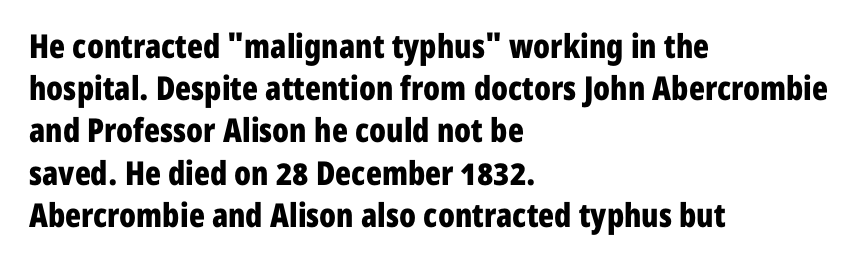
{"serif": "no", "italic": "no", "bold": "yes", "weight": "bold", "width": "condensed", "stroke_contrast": "low", "x_height": "medium", "monospaced": "no", "underline": "no", "align": "left", "line_spacing": "normal", "line_spacing_ratio": 1.28, "letter_spacing": "normal", "letter_spacing_em": 0.0, "glyph_px": 33}
